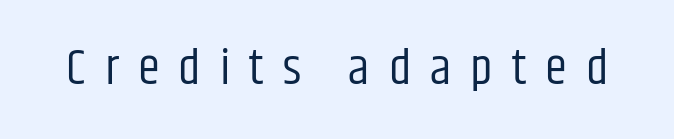
The image shows 50 px regular-weight, condensed sans-serif type, upright; set unusually wide letter spacing (+0.38 em), not underlined; low stroke contrast and a large x-height.
